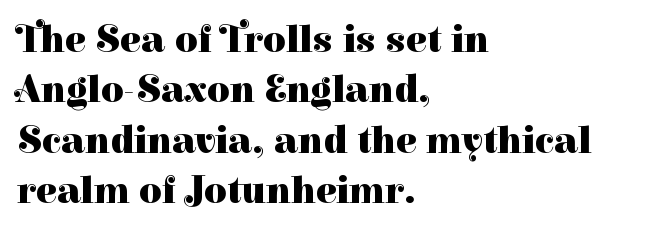
The image shows 39 px heavy serif type, upright; set left-aligned, normal line spacing (1.29x), normal letter spacing, not underlined; high stroke contrast and a medium x-height.
